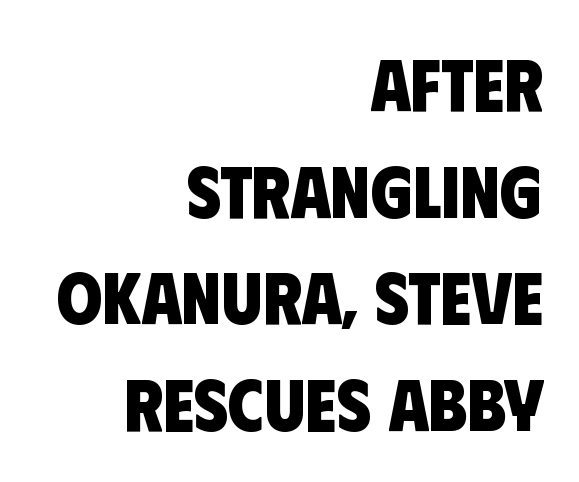
Q: Is the text bold? A: Yes.
Q: Is the typeface a serif or a sans-serif typeface? A: Sans-serif.
Q: Is the text underlined? A: No.
Q: How is the paragraph aligned? A: Right-aligned.
Q: Is the spacing between letters normal or unusually wide? A: Normal.
Q: Is the spacing between lines tight, normal or loose? A: Normal.
Q: Width (condensed, normal, or wide)? A: Condensed.
Q: Stroke contrast? A: Low.
Q: x-height? A: Large.
Q: Monospaced? A: No.
